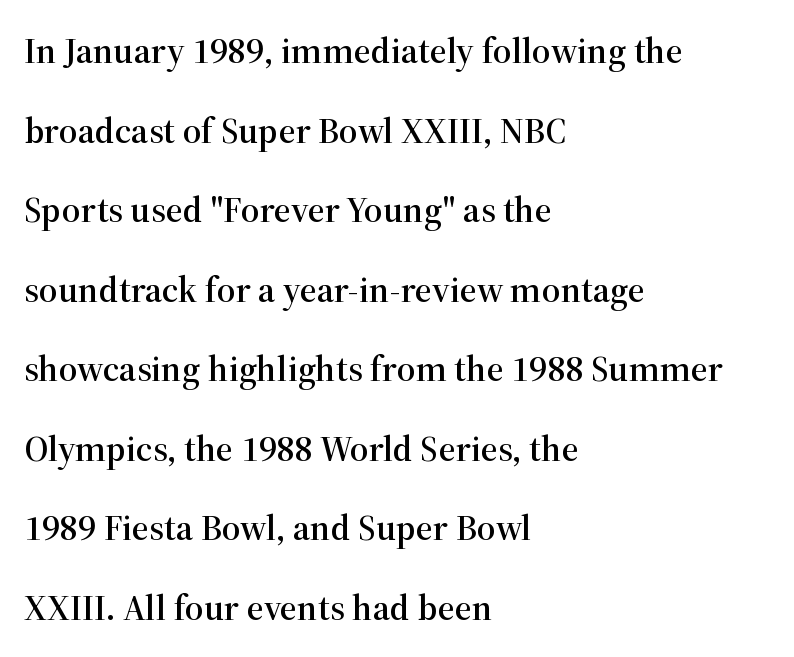
Q: Is the text italic (slanted)? A: No, it is upright.
Q: Is the typeface a serif or a sans-serif typeface? A: Serif.
Q: Is the text underlined? A: No.
Q: How is the paragraph aligned? A: Left-aligned.
Q: Is the spacing between letters normal or unusually wide? A: Normal.
Q: Is the spacing between lines tight, normal or loose? A: Loose.
Q: Width (condensed, normal, or wide)? A: Normal.
Q: Stroke contrast? A: High.
Q: x-height? A: Medium.
Q: Monospaced? A: No.
